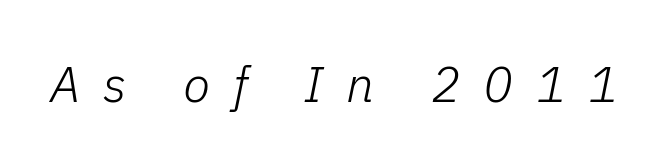
Q: Is the text bold? A: No.
Q: Is the text italic (slanted)? A: Yes, it leans right by about 11 degrees.
Q: Is the text underlined? A: No.
Q: Is the spacing between letters normal or unusually wide? A: Unusually wide.
Q: Width (condensed, normal, or wide)? A: Normal.
Q: Stroke contrast? A: Low.
Q: x-height? A: Medium.
Q: Monospaced? A: No.
